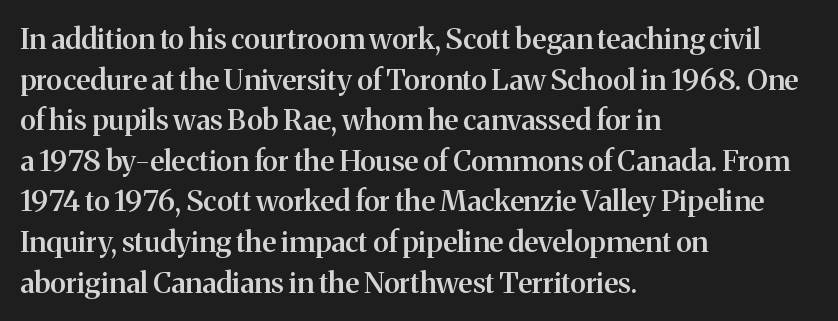
Q: Is the text bold? A: Semi-bold.
Q: Is the text italic (slanted)? A: No, it is upright.
Q: Is the typeface a serif or a sans-serif typeface? A: Serif.
Q: Is the text underlined? A: No.
Q: How is the paragraph aligned? A: Left-aligned.
Q: Is the spacing between letters normal or unusually wide? A: Normal.
Q: Is the spacing between lines tight, normal or loose? A: Normal.
Q: Width (condensed, normal, or wide)? A: Normal.
Q: Stroke contrast? A: Medium.
Q: x-height? A: Medium.
Q: Monospaced? A: No.
